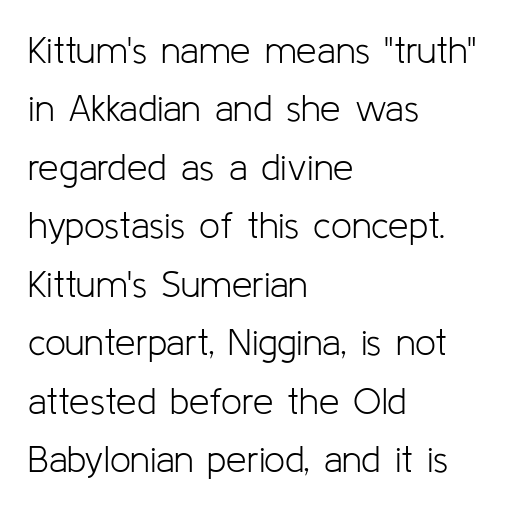
The image shows 37 px light sans-serif type, upright; set left-aligned, normal line spacing (1.58x), normal letter spacing, not underlined; low stroke contrast and a medium x-height.
